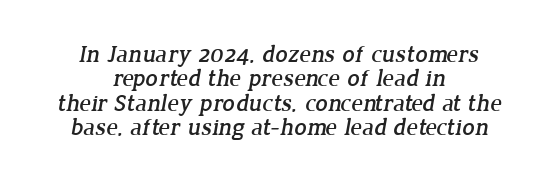
Quick note: underline off. The lines are packed closely together with very little leading. The text block is weighted toward neither margin, spreading evenly from the middle. Short note: letters normally spaced.
